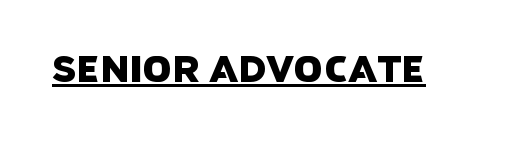
Spacing verdict: proportional, widths tailored to each character. Check where the strokes stop: nothing finishes them off — pure sans. The face used here appears with an underline applied. Each word holds together tightly as a unit, with standard inter-letter gaps.
